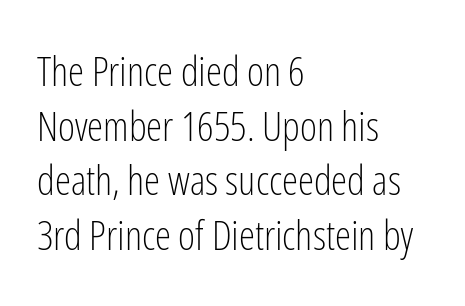
Are there feet on the stems? There aren't — it's a sans. It's the straight-up-and-down kind of type. Weight: in the light-to-regular range. Casual observation: everything's shoved over to the left. The passage shown has conventional tracking throughout. Note the varied advance widths — an 'i' is clearly narrower than an 'm'.
